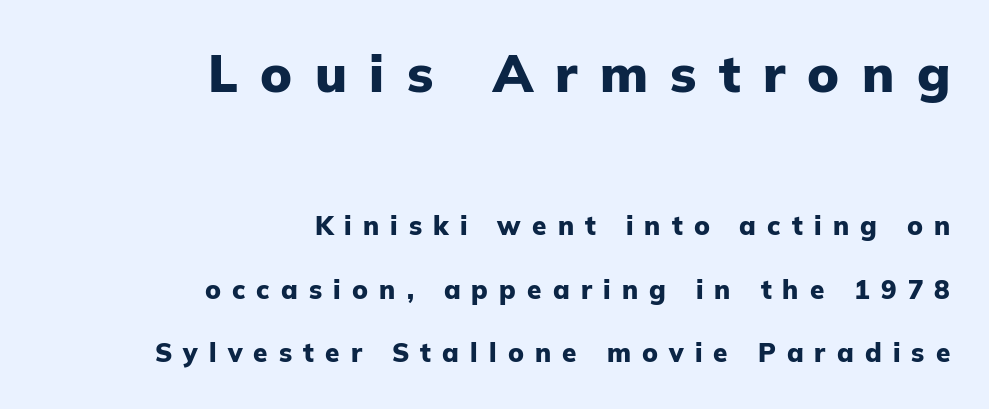
Q: Is the text bold? A: Yes.
Q: Is the text italic (slanted)? A: No, it is upright.
Q: Is the typeface a serif or a sans-serif typeface? A: Sans-serif.
Q: Is the text underlined? A: No.
Q: How is the paragraph aligned? A: Right-aligned.
Q: Is the spacing between letters normal or unusually wide? A: Unusually wide.
Q: Is the spacing between lines tight, normal or loose? A: Loose.
Q: Which block of text is set in a larger size, the first (top) or the second (bottom)? A: The first (top) one.
Q: Width (condensed, normal, or wide)? A: Normal.
Q: Stroke contrast? A: Low.
Q: x-height? A: Medium.
Q: Monospaced? A: No.
